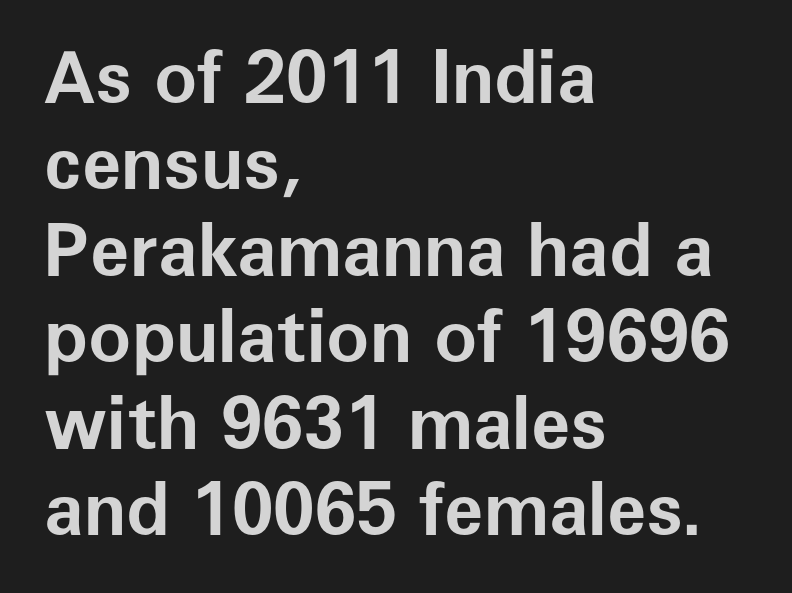
Q: Is the text bold? A: Yes.
Q: Is the text italic (slanted)? A: No, it is upright.
Q: Is the typeface a serif or a sans-serif typeface? A: Sans-serif.
Q: Is the text underlined? A: No.
Q: How is the paragraph aligned? A: Left-aligned.
Q: Is the spacing between letters normal or unusually wide? A: Normal.
Q: Width (condensed, normal, or wide)? A: Normal.
Q: Stroke contrast? A: Low.
Q: x-height? A: Medium.
Q: Monospaced? A: No.
